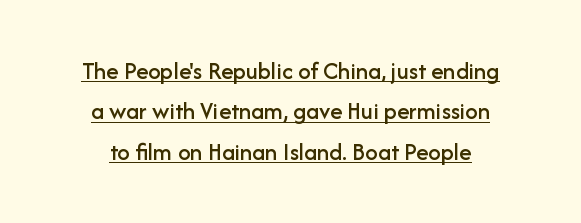
{"italic": "no", "underline": "yes", "align": "center", "line_spacing": "normal", "line_spacing_ratio": 1.62, "letter_spacing": "normal", "letter_spacing_em": 0.0, "glyph_px": 25}
